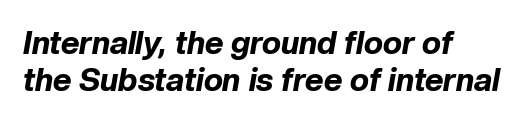
Decoration check: the copy has no underline. The typesetting leans heavy: a genuine bold. Compared with typical body copy, the letter spacing here is the same. Varying glyph widths throughout — classic text-font behaviour.
